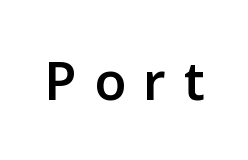
{"serif": "no", "italic": "no", "bold": "semi", "weight": "semibold", "width": "normal", "stroke_contrast": "low", "x_height": "medium", "monospaced": "no", "underline": "no", "letter_spacing": "wide", "letter_spacing_em": 0.34, "glyph_px": 52}
